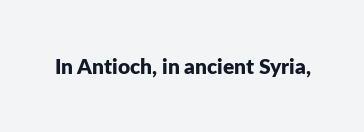
{"italic": "no", "bold": "yes", "underline": "no", "letter_spacing": "normal", "letter_spacing_em": 0.0, "glyph_px": 21}
